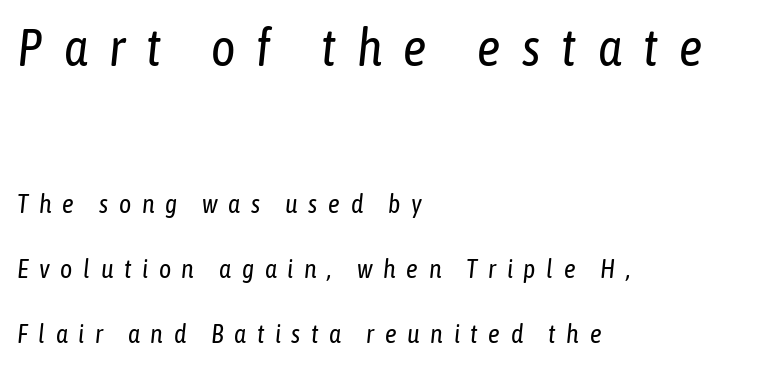
Character widths vary here, with narrow letters taking less room than wide ones. Style check: oblique. Successive baselines arrive slowly, with a big drop between each. The letterforms sit at book weight or below. Check under the words: just untouched page. The horizontal fit of the characters is loose and conspicuously gappy.
